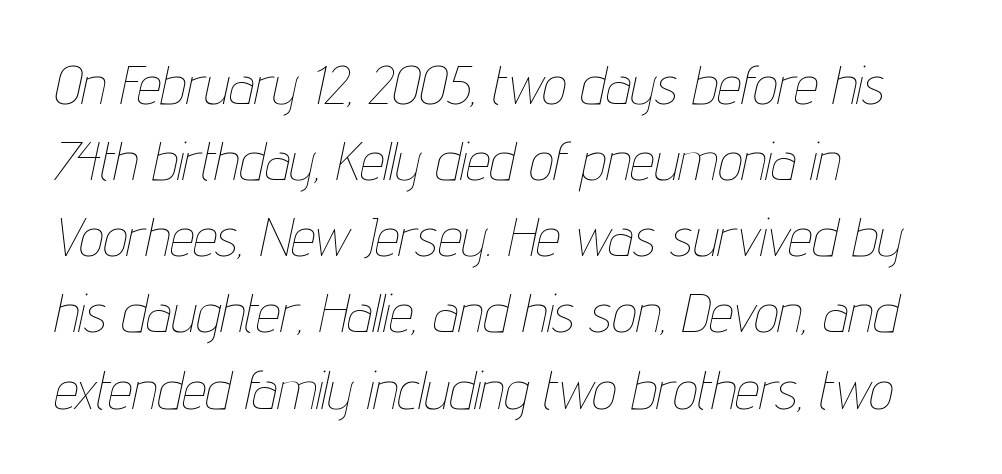
{"italic": "yes", "lean": "right", "slant_degrees": 12, "bold": "no", "weight": "thin", "width": "condensed", "stroke_contrast": "low", "x_height": "medium", "monospaced": "no", "underline": "no", "align": "left", "line_spacing": "normal", "line_spacing_ratio": 1.41, "letter_spacing": "normal", "letter_spacing_em": 0.0, "glyph_px": 54}
